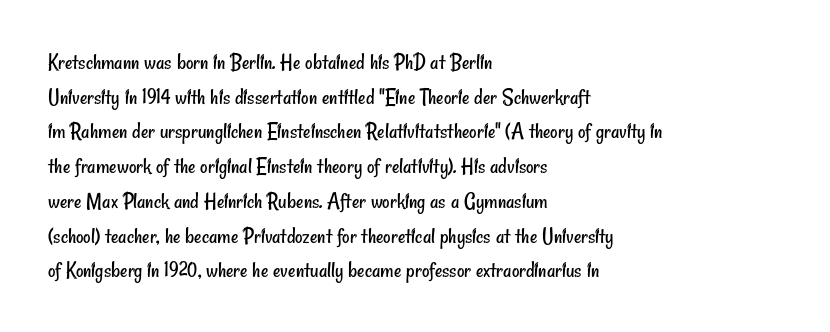
The typesetting does not lean heavy: it is not bold. The foot of each line stays bare and open. Compared with a centered layout, this one pins lines to the left instead. Characters follow at the spacing the type designer built in. Baseline-to-baseline distance is the conventional proportion of letter height.
